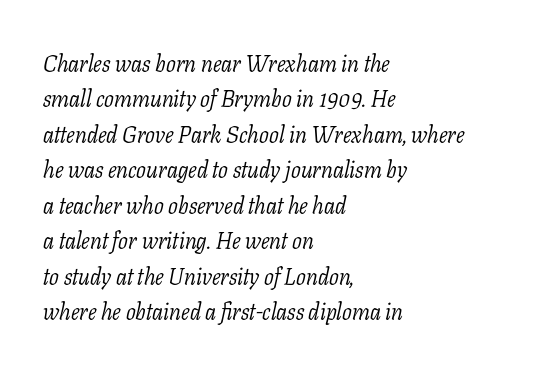
Q: Is the text bold? A: No.
Q: Is the text italic (slanted)? A: Yes, it leans right by about 11 degrees.
Q: Is the text underlined? A: No.
Q: How is the paragraph aligned? A: Left-aligned.
Q: Is the spacing between letters normal or unusually wide? A: Normal.
Q: Is the spacing between lines tight, normal or loose? A: Normal.
